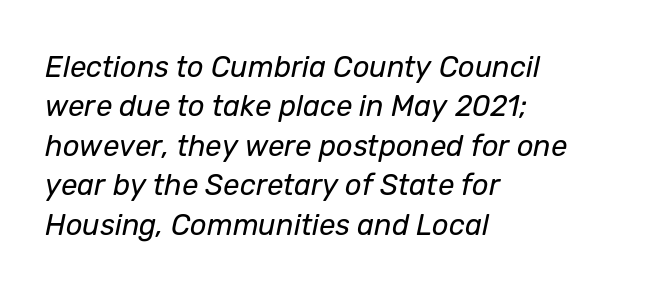
The image shows 29 px regular-weight type, italic (leaning right); set left-aligned, normal line spacing (1.36x), normal letter spacing, not underlined; low stroke contrast and a medium x-height.
